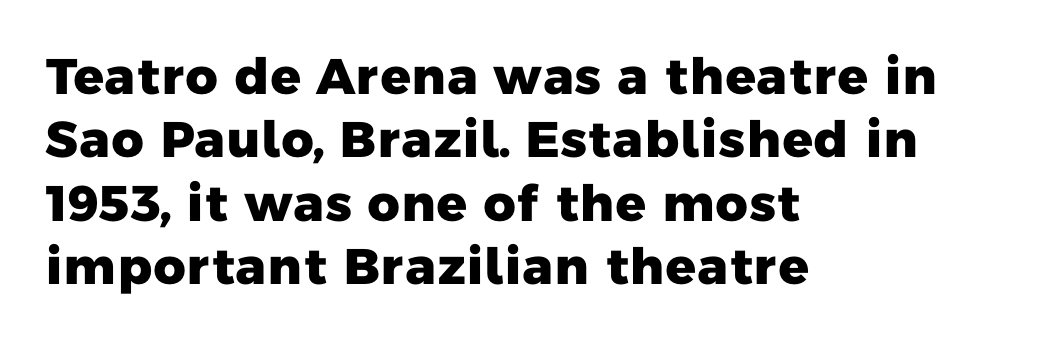
The image shows 50 px heavy sans-serif type; set left-aligned, normal line spacing (1.27x), normal letter spacing, not underlined; low stroke contrast and a medium x-height.
